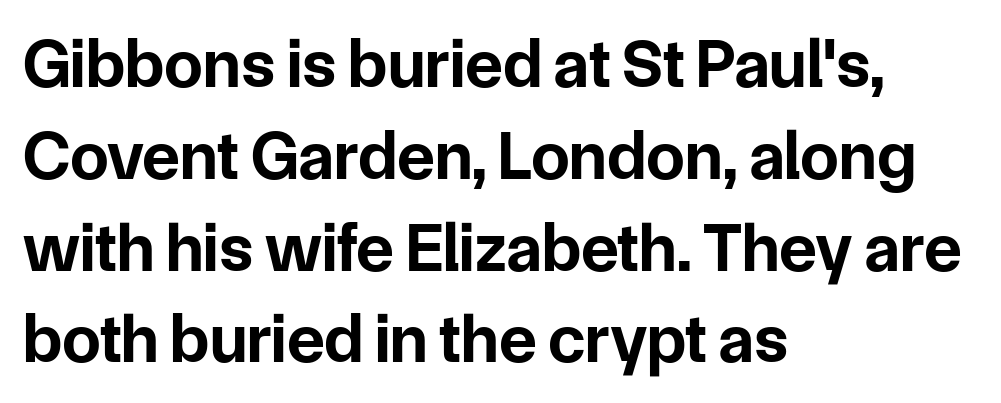
The glyphs have the mass of a bold cut. This sample keeps an unexceptional amount of space between lines. The typography opts for an upright posture over an oblique one. Beneath every word, the page is bare. Classification — sans serif. The passage is arranged the way most books set body copy — flush left.
